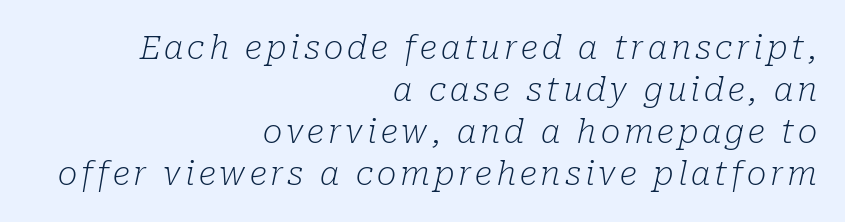
{"serif": "yes", "italic": "yes", "lean": "right", "slant_degrees": 10, "bold": "no", "weight": "light", "width": "normal", "stroke_contrast": "low", "x_height": "medium", "monospaced": "no", "underline": "no", "align": "right", "line_spacing": "normal", "line_spacing_ratio": 1.27, "glyph_px": 33}
